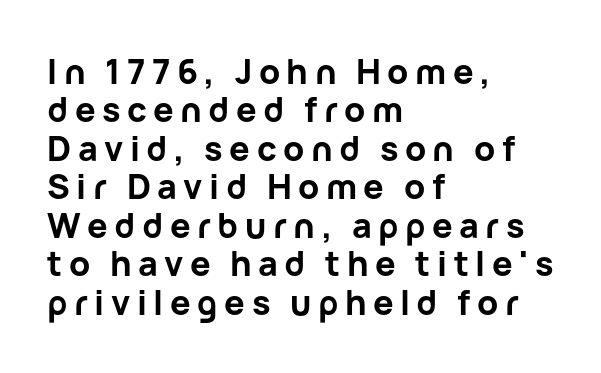
The image shows 34 px bold sans-serif type, upright; set left-aligned, tight line spacing (1.13x), not underlined; low stroke contrast and a medium x-height.
